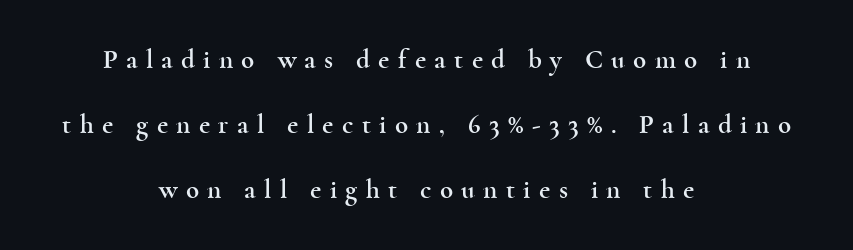
Q: Is the text italic (slanted)? A: No, it is upright.
Q: Is the text underlined? A: No.
Q: How is the paragraph aligned? A: Centered.
Q: Is the spacing between letters normal or unusually wide? A: Unusually wide.
Q: Is the spacing between lines tight, normal or loose? A: Loose.
